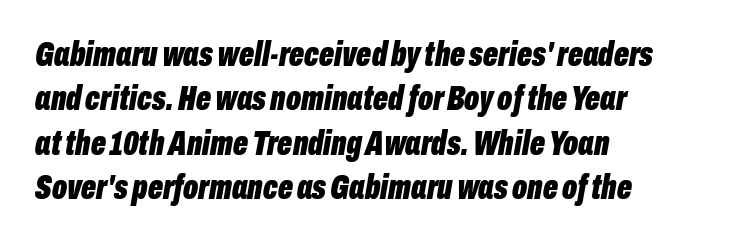
{"italic": "yes", "lean": "right", "slant_degrees": 10, "bold": "yes", "weight": "bold", "width": "condensed", "stroke_contrast": "low", "x_height": "medium", "monospaced": "no", "underline": "no", "align": "left", "line_spacing": "normal", "line_spacing_ratio": 1.27, "letter_spacing": "normal", "letter_spacing_em": 0.0, "glyph_px": 35}
